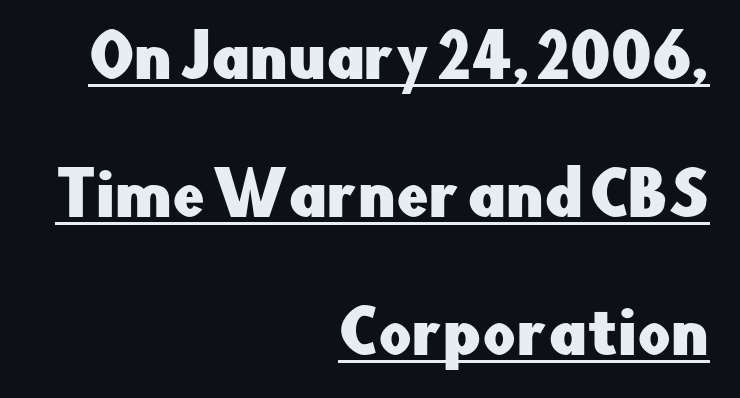
Q: Is the text italic (slanted)? A: No, it is upright.
Q: Is the typeface a serif or a sans-serif typeface? A: Sans-serif.
Q: Is the text underlined? A: Yes.
Q: How is the paragraph aligned? A: Right-aligned.
Q: Is the spacing between letters normal or unusually wide? A: Normal.
Q: Is the spacing between lines tight, normal or loose? A: Loose.
Q: Width (condensed, normal, or wide)? A: Normal.
Q: Stroke contrast? A: Low.
Q: x-height? A: Small.
Q: Monospaced? A: No.
